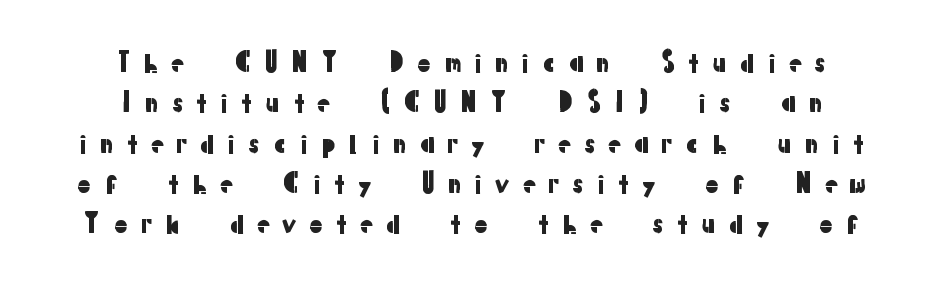
The image shows 26 px text type, upright; set centered, normal line spacing (1.55x), unusually wide letter spacing (+0.42 em), not underlined.
